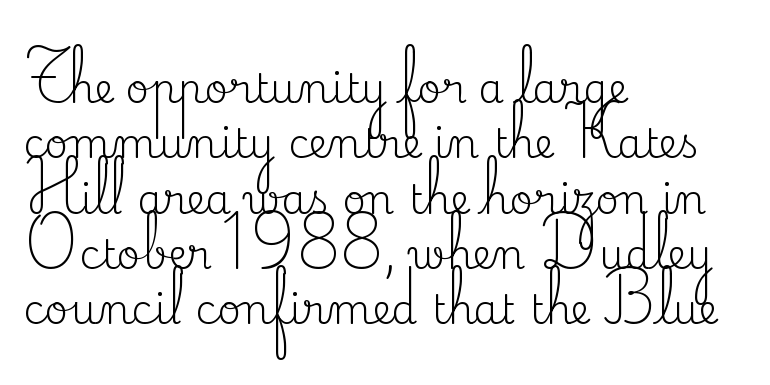
This sample has the flowing, uneven cadence of proportional lettering. The strokes carry an ordinary text weight at most. Compared with a centered layout, this one pins lines to the left instead. You could call the tracking neutral — neither tight nor loose.
